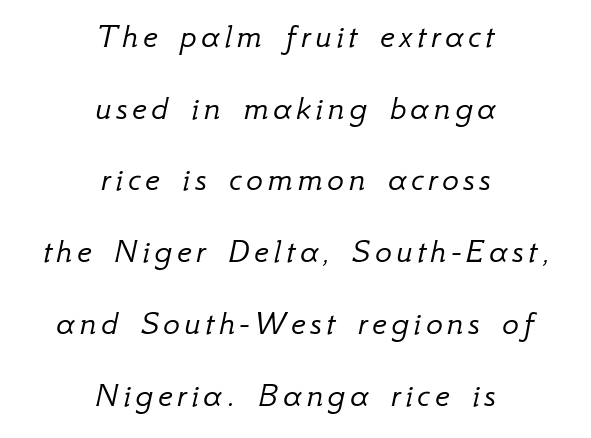
{"italic": "yes", "lean": "right", "slant_degrees": 12, "bold": "no", "weight": "light", "width": "normal", "stroke_contrast": "low", "x_height": "small", "monospaced": "no", "underline": "no", "align": "center", "line_spacing": "loose", "line_spacing_ratio": 2.05, "glyph_px": 35}
